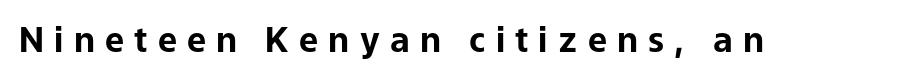
In terms of weight, the rendering is a true, heavy bold. Words appear elongated and porous because spacing is wide. Spacing verdict: proportional, widths tailored to each character. Every character sits straight up, as roman type does. The glyphs in this specimen are sans serif. Anything drawn beneath the words? Only blank space.
